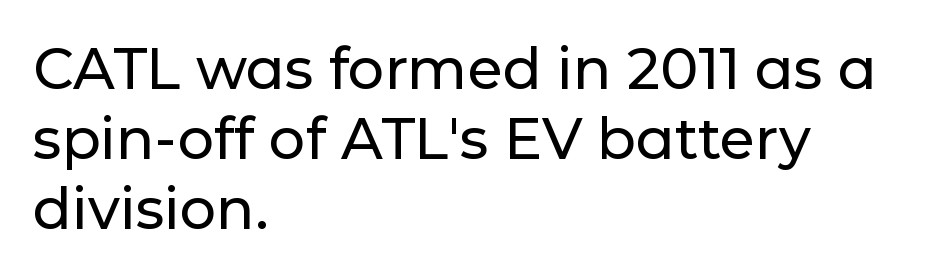
Q: Is the text italic (slanted)? A: No, it is upright.
Q: Is the typeface a serif or a sans-serif typeface? A: Sans-serif.
Q: Is the text underlined? A: No.
Q: How is the paragraph aligned? A: Left-aligned.
Q: Is the spacing between letters normal or unusually wide? A: Normal.
Q: Width (condensed, normal, or wide)? A: Normal.
Q: Stroke contrast? A: Low.
Q: x-height? A: Medium.
Q: Monospaced? A: No.
